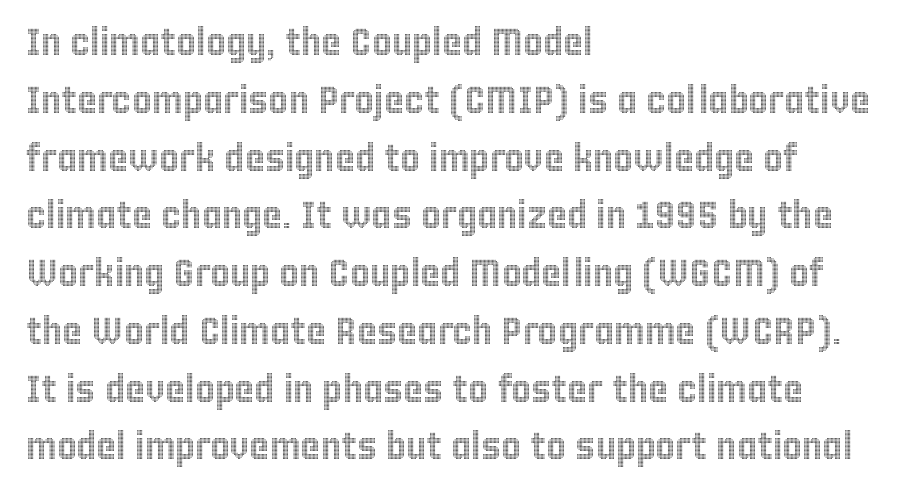
The image shows 38 px condensed type, upright; set left-aligned, normal line spacing (1.52x), normal letter spacing, not underlined; a large x-height.
